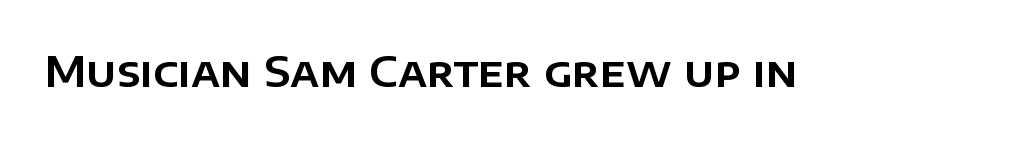
{"serif": "no", "italic": "no", "width": "normal", "stroke_contrast": "low", "x_height": "large", "monospaced": "no", "underline": "no", "letter_spacing": "normal", "letter_spacing_em": 0.0, "glyph_px": 41}
